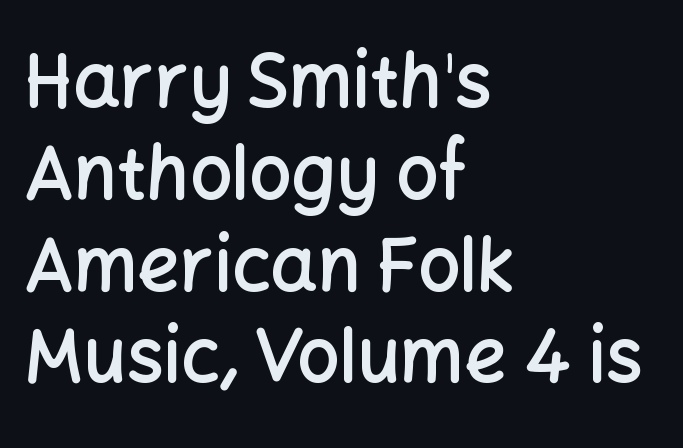
{"serif": "no", "italic": "no", "bold": "semi", "weight": "semibold", "width": "normal", "stroke_contrast": "low", "x_height": "medium", "monospaced": "no", "underline": "no", "align": "left", "line_spacing_ratio": 1.24, "letter_spacing": "normal", "letter_spacing_em": 0.0, "glyph_px": 74}
